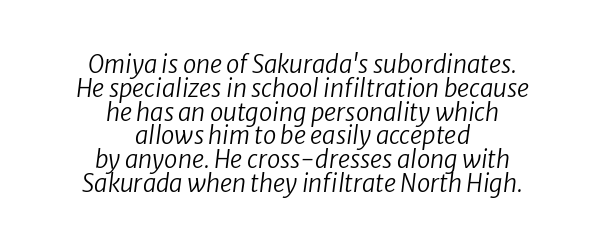
{"italic": "yes", "lean": "right", "slant_degrees": 8, "bold": "no", "underline": "no", "align": "center", "line_spacing": "tight", "line_spacing_ratio": 0.99, "letter_spacing": "normal", "letter_spacing_em": 0.0, "glyph_px": 24}
